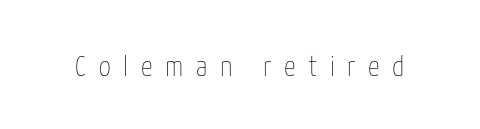
A typesetter would call this heavily tracked-out type. Proportional: the letters do not fall into vertical columns. The specimen reads as upright at a glance. Heaviness? Minimal to ordinary, like unemphasized prose.
